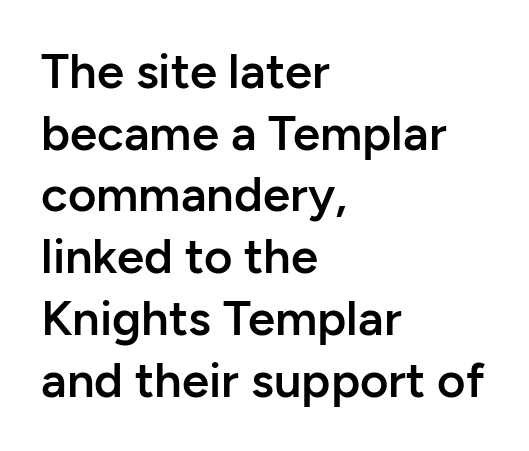
{"serif": "no", "italic": "no", "bold": "semi", "weight": "semibold", "width": "normal", "stroke_contrast": "low", "x_height": "medium", "monospaced": "no", "underline": "no", "align": "left", "line_spacing": "normal", "line_spacing_ratio": 1.26, "letter_spacing": "normal", "letter_spacing_em": 0.0, "glyph_px": 49}
